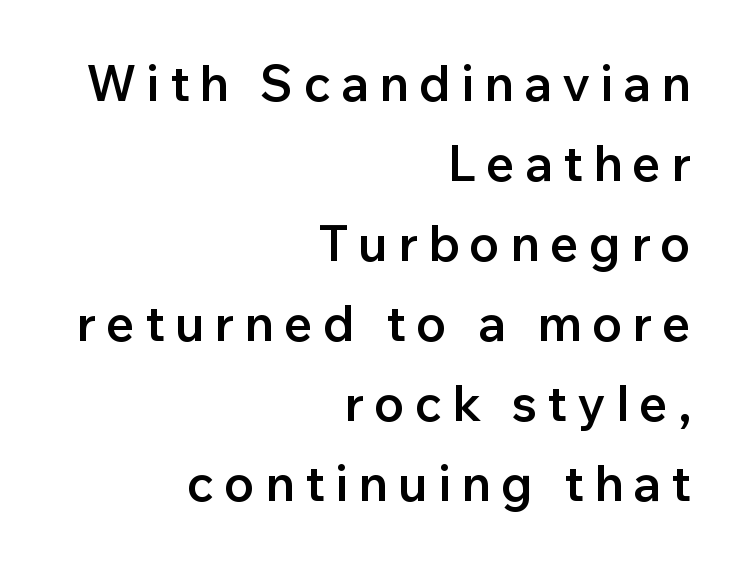
{"serif": "no", "italic": "no", "bold": "semi", "weight": "semibold", "width": "normal", "stroke_contrast": "low", "x_height": "medium", "monospaced": "no", "underline": "no", "align": "right", "line_spacing": "normal", "line_spacing_ratio": 1.6, "letter_spacing": "wide", "letter_spacing_em": 0.2, "glyph_px": 50}
